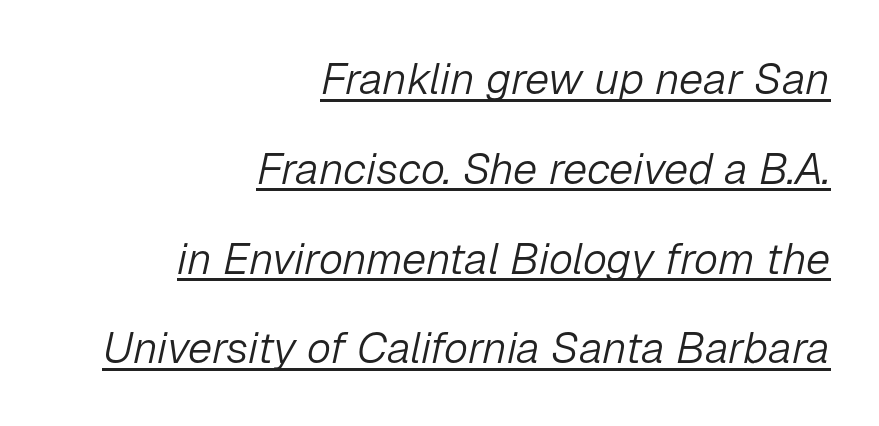
There is no visible air inserted between adjacent glyphs. Baseline-to-baseline distance is far greater than the letter height. Honestly, the underline is the first thing you notice here. Looks like regular typesetting: each glyph gets only the width it needs. The font sits on the lighter half of the weight spectrum, regular included. Line endings align vertically; line beginnings do not.
